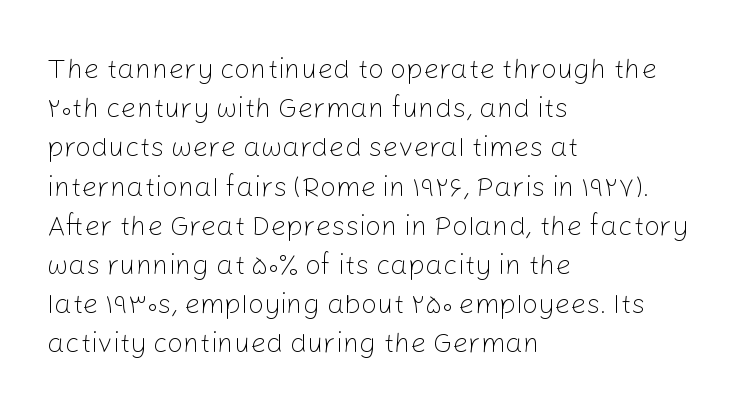
{"serif": "no", "italic": "no", "bold": "no", "weight": "light", "width": "normal", "stroke_contrast": "low", "x_height": "medium", "monospaced": "no", "underline": "no", "align": "left", "line_spacing": "normal", "line_spacing_ratio": 1.4, "letter_spacing": "normal", "letter_spacing_em": 0.0, "glyph_px": 28}
